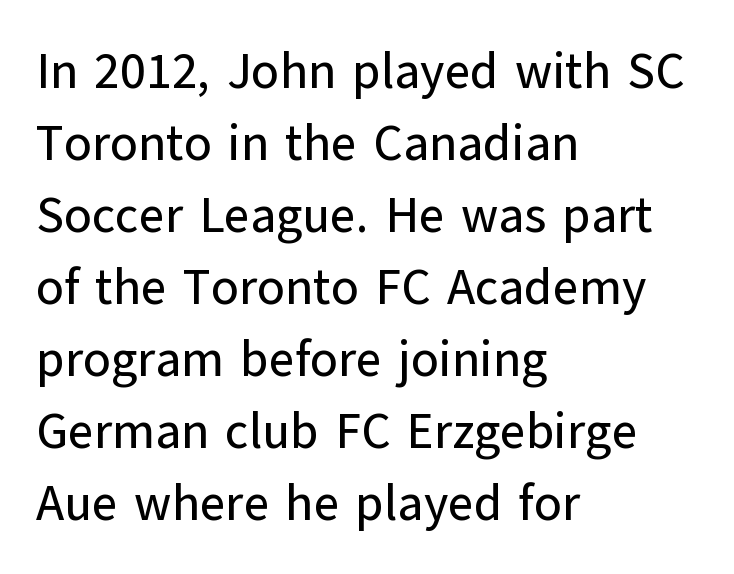
Grotesque or geometric, the face here clearly has no serifs. The zone under the glyphs is completely vacant. What's the leading like? Ordinary, nothing unusual. Each line starts at the same left margin while the right side varies. If you drew a line through each stem, it would be perfectly vertical. Think of a printed novel: that variable character pitch is what you see here.
